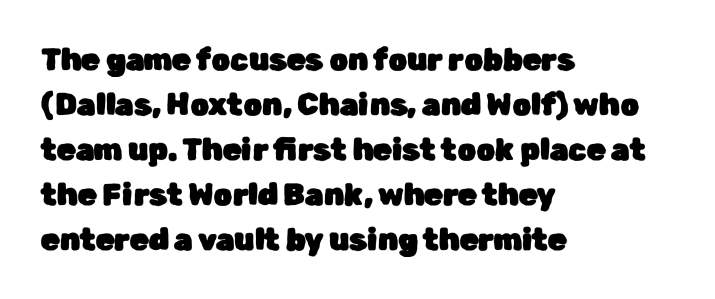
The specimen omits any rule beneath the text block's lines. The setting favours the left margin, as ordinary paragraphs usually do. How would I describe the line gaps? Plain and ordinary. The face used here is rendered with its standard letterfit.
